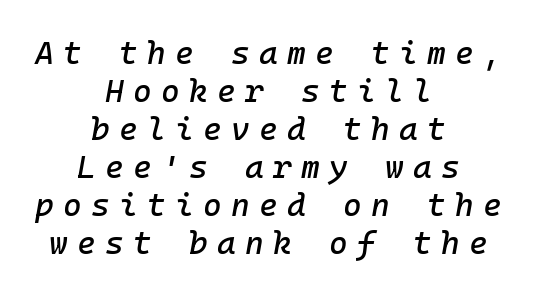
{"italic": "yes", "lean": "right", "slant_degrees": 10, "width": "normal", "stroke_contrast": "low", "x_height": "medium", "underline": "no", "align": "center", "line_spacing_ratio": 1.19, "letter_spacing": "wide", "letter_spacing_em": 0.29, "glyph_px": 32}
